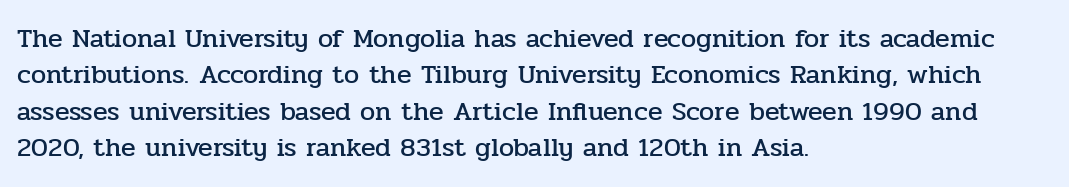
The image shows 27 px text type, upright; set left-aligned, normal line spacing (1.35x), normal letter spacing, not underlined.
